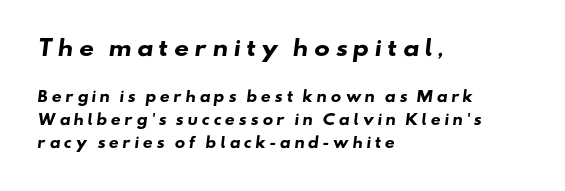
The image shows 21 px bold type; set left-aligned, normal line spacing (1.66x), unusually wide letter spacing (+0.24 em), not underlined; the first (top) block is 1.5x larger.
